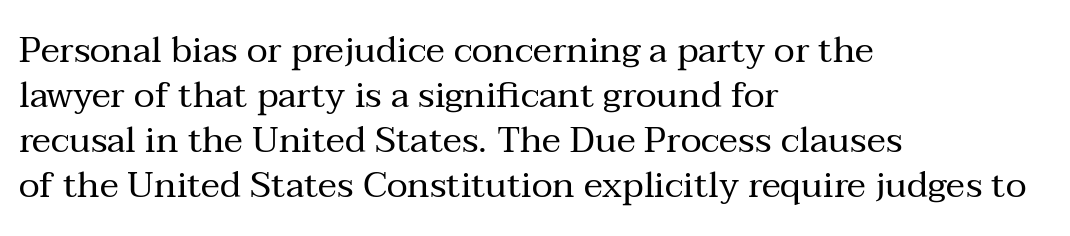
The image shows 36 px regular-weight serif type, upright; set left-aligned, normal line spacing (1.25x), normal letter spacing, not underlined; medium stroke contrast and a medium x-height.
